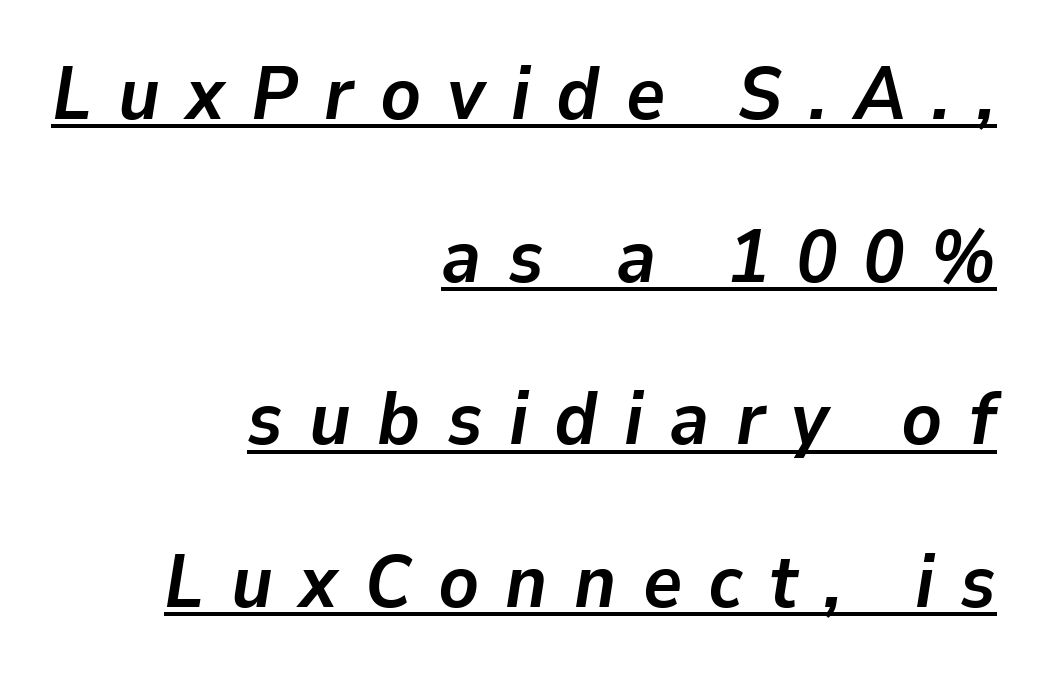
{"italic": "yes", "lean": "right", "slant_degrees": 9, "bold": "yes", "weight": "semibold", "width": "normal", "stroke_contrast": "low", "x_height": "medium", "monospaced": "no", "underline": "yes", "align": "right", "line_spacing": "loose", "line_spacing_ratio": 2.17, "letter_spacing": "wide", "letter_spacing_em": 0.35, "glyph_px": 75}
